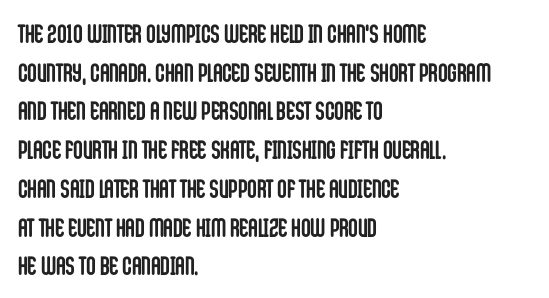
{"italic": "no", "bold": "yes", "underline": "no", "align": "left", "line_spacing": "normal", "line_spacing_ratio": 1.49, "letter_spacing": "normal", "letter_spacing_em": 0.0, "glyph_px": 26}
